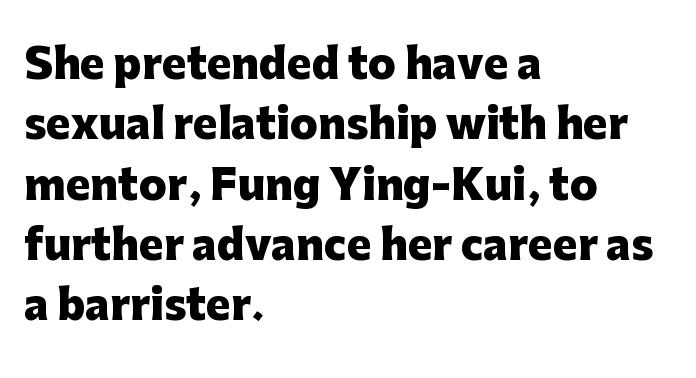
The image shows 41 px heavy sans-serif type, upright; set left-aligned, normal line spacing (1.47x), normal letter spacing, not underlined; low stroke contrast and a medium x-height.
